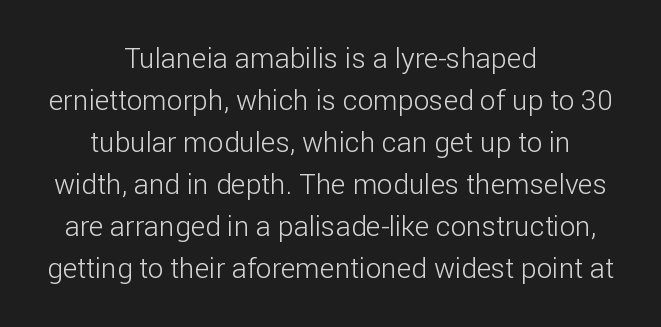
Q: Is the text bold? A: No.
Q: Is the text italic (slanted)? A: No, it is upright.
Q: Is the typeface a serif or a sans-serif typeface? A: Sans-serif.
Q: Is the text underlined? A: No.
Q: How is the paragraph aligned? A: Centered.
Q: Is the spacing between letters normal or unusually wide? A: Normal.
Q: Is the spacing between lines tight, normal or loose? A: Normal.
Q: Width (condensed, normal, or wide)? A: Normal.
Q: Stroke contrast? A: Low.
Q: x-height? A: Medium.
Q: Monospaced? A: No.
